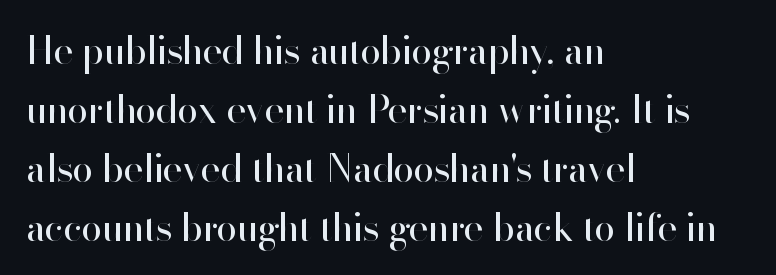
The image shows 38 px regular-weight sans-serif type, upright; set left-aligned, normal line spacing (1.55x), normal letter spacing, not underlined; high stroke contrast and a small x-height.
